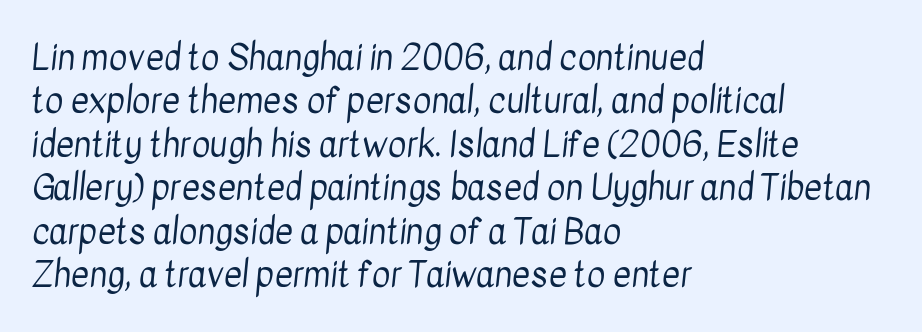
{"serif": "no", "bold": "no", "weight": "regular", "width": "condensed", "stroke_contrast": "low", "x_height": "medium", "monospaced": "no", "underline": "no", "align": "left", "line_spacing_ratio": 1.24, "letter_spacing": "normal", "letter_spacing_em": 0.0, "glyph_px": 35}
